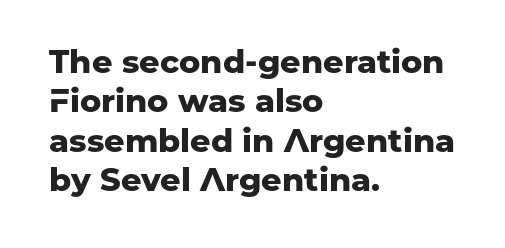
{"serif": "no", "italic": "no", "bold": "yes", "weight": "heavy", "width": "normal", "stroke_contrast": "low", "x_height": "medium", "monospaced": "no", "underline": "no", "align": "left", "line_spacing_ratio": 1.23, "letter_spacing": "normal", "letter_spacing_em": 0.0, "glyph_px": 32}
